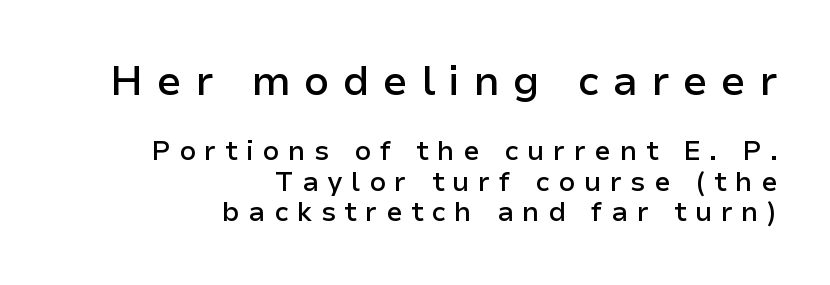
The passage shown is semibold, sitting just below true bold. Top chunk: large. Bottom chunk: small. The compositor pushed each line to the right boundary. A typesetter would call this proportional, since set widths differ per character.
